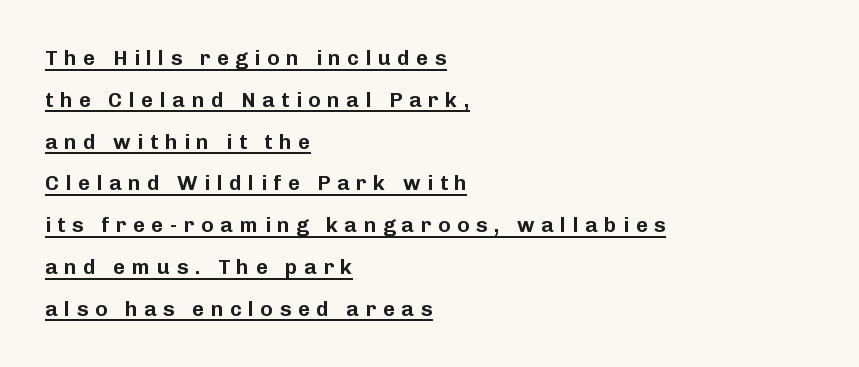
The image shows 21 px text type, upright; set left-aligned, loose line spacing (1.99x), unusually wide letter spacing (+0.31 em), underlined.
